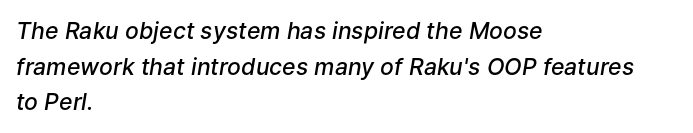
Q: Is the text bold? A: Semi-bold.
Q: Is the text italic (slanted)? A: Yes, it leans right by about 9 degrees.
Q: Is the text underlined? A: No.
Q: How is the paragraph aligned? A: Left-aligned.
Q: Is the spacing between letters normal or unusually wide? A: Normal.
Q: Is the spacing between lines tight, normal or loose? A: Normal.
